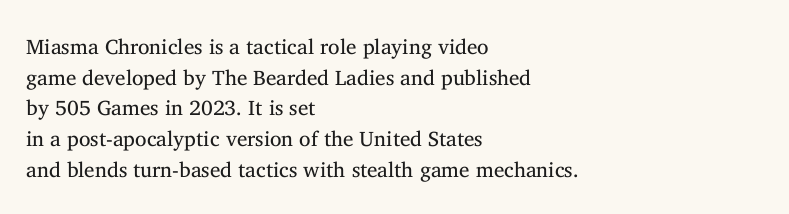
The image shows 21 px text type, upright; set left-aligned, normal line spacing (1.46x), normal letter spacing, not underlined.
